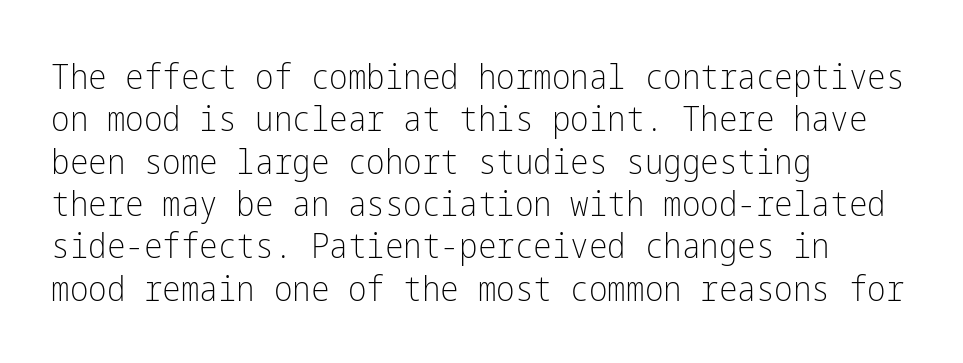
Descenders hang freely into open space. No feet cap the strokes, marking this as sans-serif type. Is there any slant? The stems are plumb. Visually the block forms a straight wall on the left and a jagged coastline on the right. A typesetter would call this zero additional tracking.
